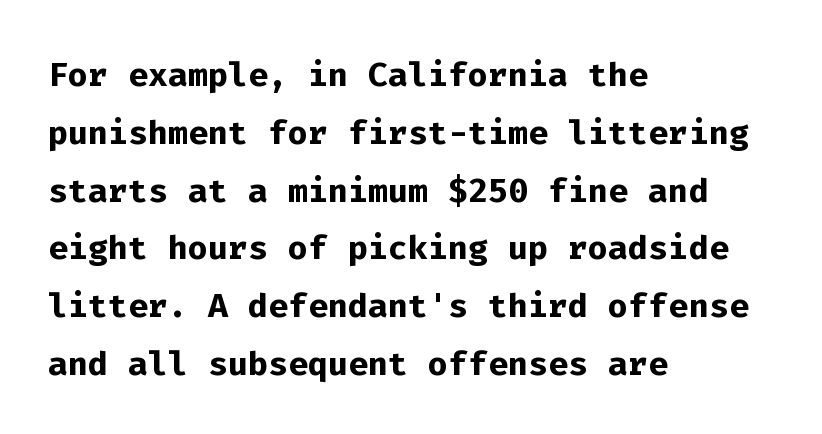
{"serif": "no", "italic": "no", "bold": "yes", "weight": "semibold", "width": "normal", "stroke_contrast": "low", "x_height": "medium", "monospaced": "yes", "underline": "no", "align": "left", "line_spacing_ratio": 1.23, "letter_spacing": "normal", "letter_spacing_em": 0.0, "glyph_px": 47}
